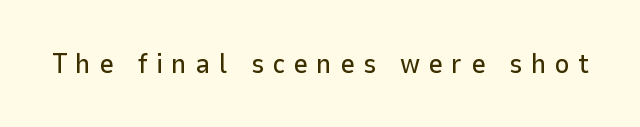
The letters stand straight up with perfectly vertical stems. Looks like regular typesetting: each glyph gets only the width it needs. The area under the type is left untouched. No feet cap the strokes, marking this as sans-serif type.
